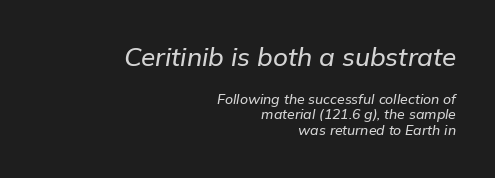
Q: Is the text italic (slanted)? A: Yes, it leans right by about 9 degrees.
Q: Is the text underlined? A: No.
Q: How is the paragraph aligned? A: Right-aligned.
Q: Is the spacing between letters normal or unusually wide? A: Normal.
Q: Is the spacing between lines tight, normal or loose? A: Tight.
Q: Which block of text is set in a larger size, the first (top) or the second (bottom)? A: The first (top) one.
